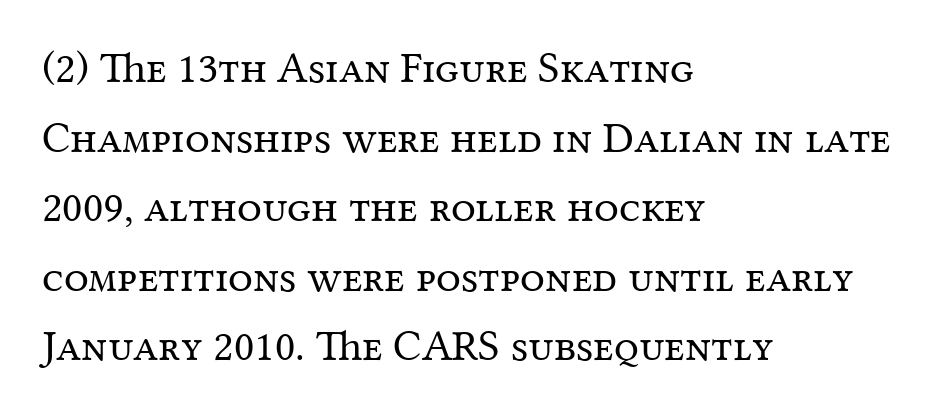
The image shows 44 px regular-weight serif type, upright; set left-aligned, normal line spacing (1.58x), normal letter spacing, not underlined; medium stroke contrast and a medium x-height.
